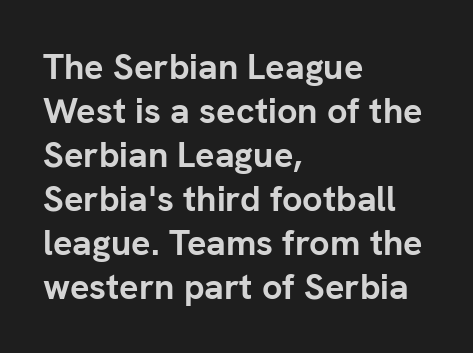
The glyphs are unaccompanied by any horizontal stroke below them. The typography opts for an upright posture over an oblique one. Reading down the block, your eye returns to a fixed left position each line. Each word holds together tightly as a unit, with standard inter-letter gaps. I'd describe the lettering as bold — thick and assertive. Think of a printed novel: that variable character pitch is what you see here.
